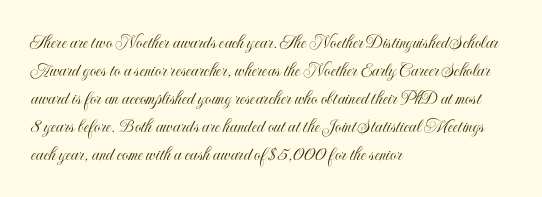
Type without underlining. A typesetter would call this zero additional tracking. Horizontally, the lines are justified to the leading edge only. Honestly, the row spacing looks completely unremarkable.
